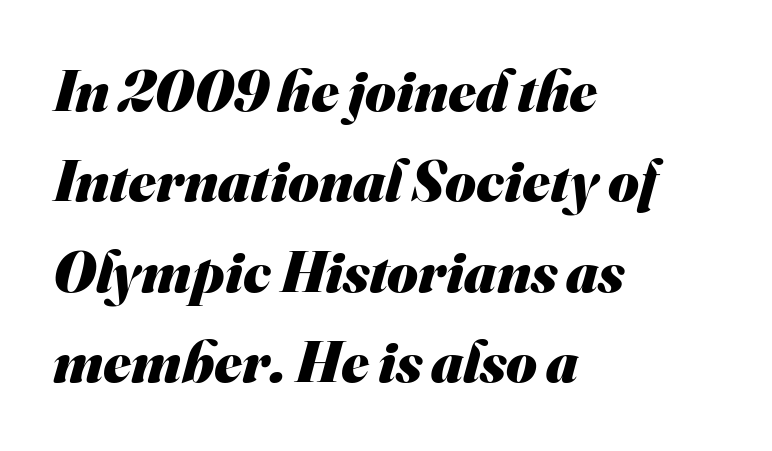
{"serif": "no", "bold": "yes", "weight": "heavy", "width": "normal", "stroke_contrast": "medium", "x_height": "small", "monospaced": "no", "underline": "no", "align": "left", "line_spacing": "normal", "line_spacing_ratio": 1.53, "letter_spacing": "normal", "letter_spacing_em": 0.0, "glyph_px": 59}
